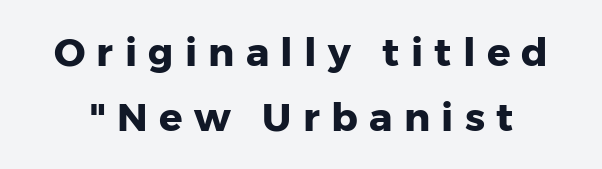
The image shows 39 px heavy sans-serif type, upright; set normal line spacing (1.66x), unusually wide letter spacing (+0.29 em), not underlined; low stroke contrast and a medium x-height.
